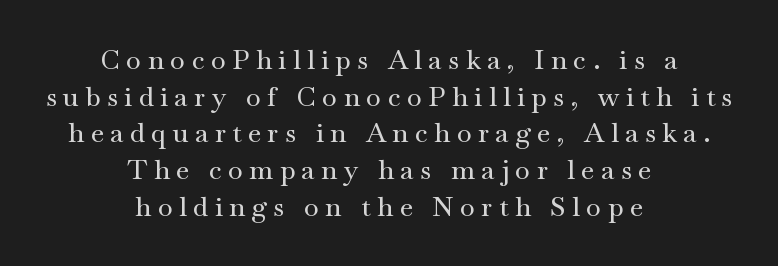
Q: Is the text italic (slanted)? A: No, it is upright.
Q: Is the text underlined? A: No.
Q: How is the paragraph aligned? A: Centered.
Q: Is the spacing between letters normal or unusually wide? A: Unusually wide.
Q: Is the spacing between lines tight, normal or loose? A: Normal.
